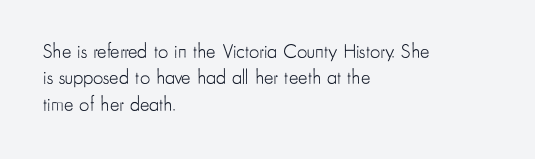
The image shows 20 px text type, upright; set left-aligned, normal line spacing (1.32x), normal letter spacing, not underlined.
